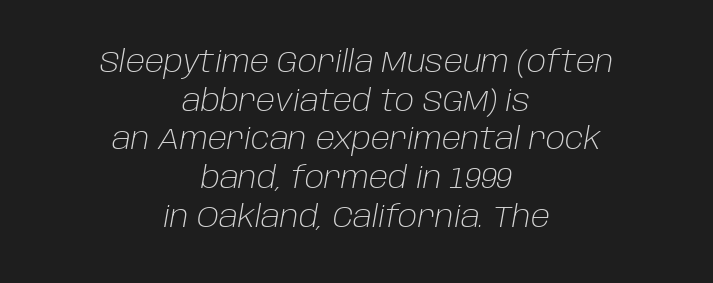
Q: Is the text bold? A: No.
Q: Is the text italic (slanted)? A: Yes, it leans right by about 10 degrees.
Q: Is the text underlined? A: No.
Q: How is the paragraph aligned? A: Centered.
Q: Is the spacing between letters normal or unusually wide? A: Normal.
Q: Is the spacing between lines tight, normal or loose? A: Normal.
Q: Width (condensed, normal, or wide)? A: Normal.
Q: Stroke contrast? A: Low.
Q: x-height? A: Large.
Q: Monospaced? A: No.
